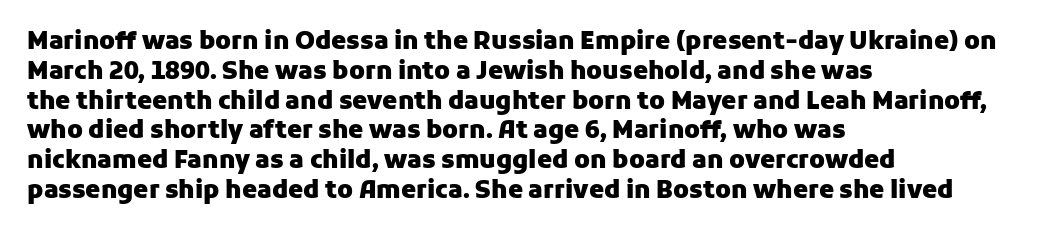
Every character sits straight up, as roman type does. This rendering uses left alignment, leaving the right contour irregular. Letters rest on an invisible, unmarked baseline. The passage shown has conventional tracking throughout. Pretty heavy lettering here — definitely bold.
